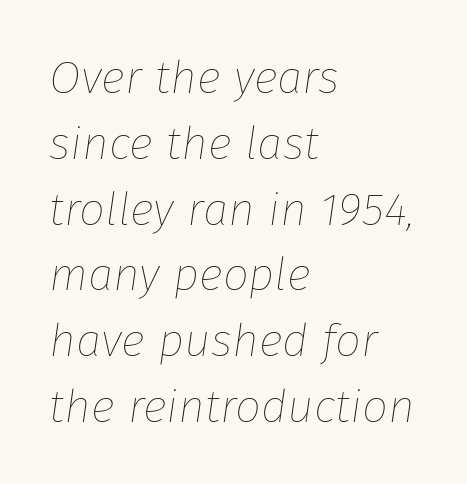
{"italic": "yes", "lean": "right", "slant_degrees": 8, "bold": "no", "weight": "thin", "width": "normal", "stroke_contrast": "low", "x_height": "medium", "monospaced": "no", "underline": "no", "align": "left", "line_spacing": "normal", "line_spacing_ratio": 1.43, "letter_spacing": "normal", "letter_spacing_em": 0.0, "glyph_px": 46}
